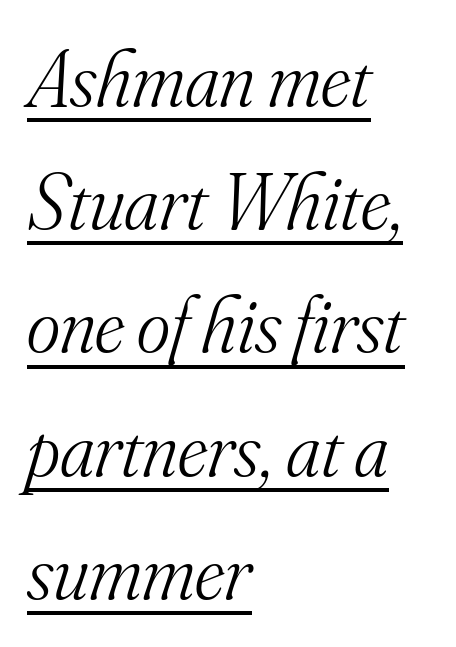
Rendered with sloped, italic letterforms. The lettering is marked with a stroke running underneath it. Here the designer chose a conventional face with non-uniform glyph widths. Unbolded letterforms with no extra heft. All the whitespace from short lines collects on the right. Examine the stroke ends and you'll spot serifs.
